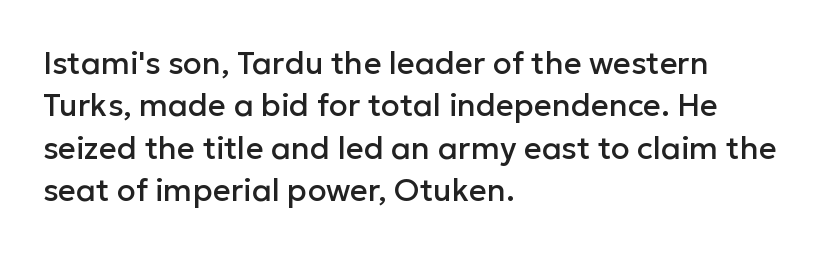
The compositor pushed each line to the left boundary. The axis of the letterforms is exactly vertical. Leading matches the norm, producing a regular column. The passage shown is typed in a proportional face where columns would drift.
